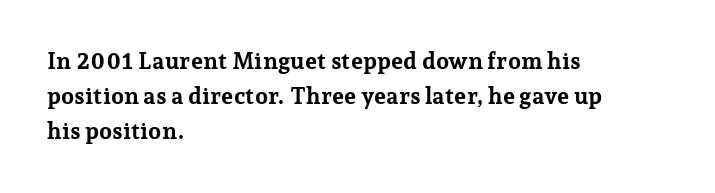
{"italic": "no", "bold": "yes", "underline": "no", "align": "left", "line_spacing": "normal", "line_spacing_ratio": 1.53, "letter_spacing": "normal", "letter_spacing_em": 0.0, "glyph_px": 23}
